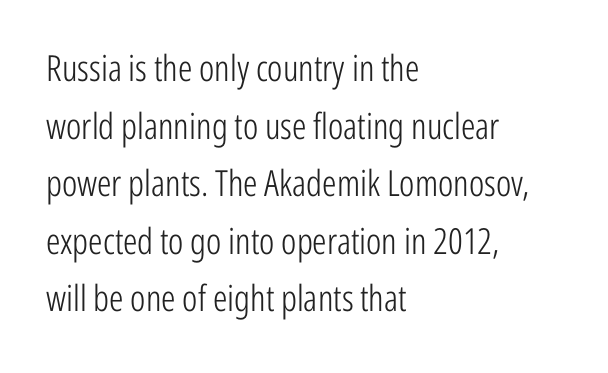
The image shows 36 px light, condensed sans-serif type, upright; set left-aligned, normal line spacing (1.6x), normal letter spacing, not underlined; low stroke contrast and a medium x-height.
